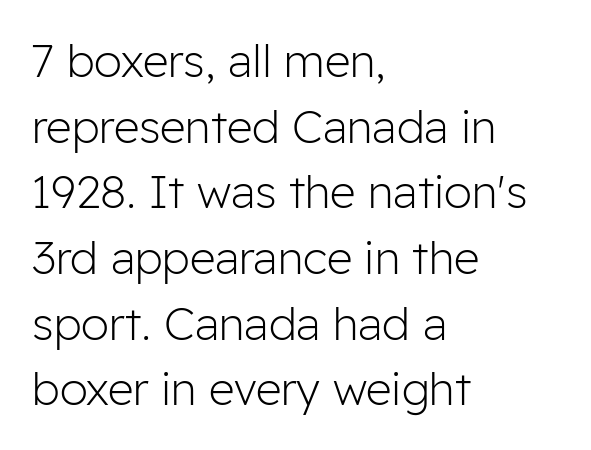
The image shows 45 px light sans-serif type, upright; set left-aligned, normal line spacing (1.46x), normal letter spacing, not underlined; low stroke contrast and a medium x-height.
